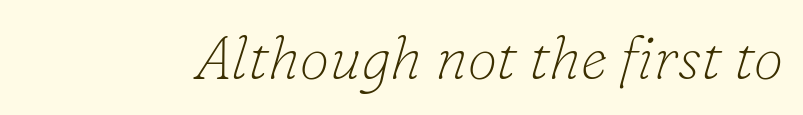
Q: Is the text bold? A: No.
Q: Is the text italic (slanted)? A: Yes, it leans right by about 16 degrees.
Q: Is the typeface a serif or a sans-serif typeface? A: Serif.
Q: Is the text underlined? A: No.
Q: Is the spacing between letters normal or unusually wide? A: Normal.
Q: Width (condensed, normal, or wide)? A: Normal.
Q: Stroke contrast? A: Low.
Q: x-height? A: Small.
Q: Monospaced? A: No.
